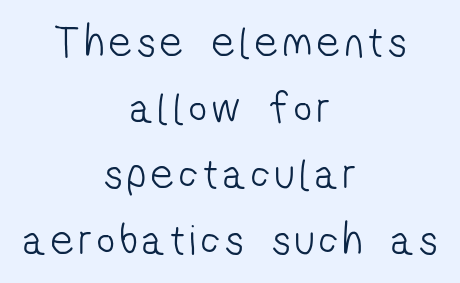
The face used here is proportionally spaced, like ordinary book or web type. The strip under each line holds only bare page. Classification — sans serif. Summary of weight: not heavy and not bold. Notice how the passage keeps no hard edge, just a central spine. Horizontal bands of white between lines are of average thickness.
